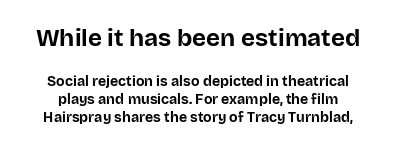
{"italic": "no", "bold": "yes", "underline": "no", "line_spacing": "normal", "line_spacing_ratio": 1.26, "letter_spacing": "normal", "letter_spacing_em": 0.0, "larger_block": "first", "size_ratio": 1.71, "glyph_px": 24}
